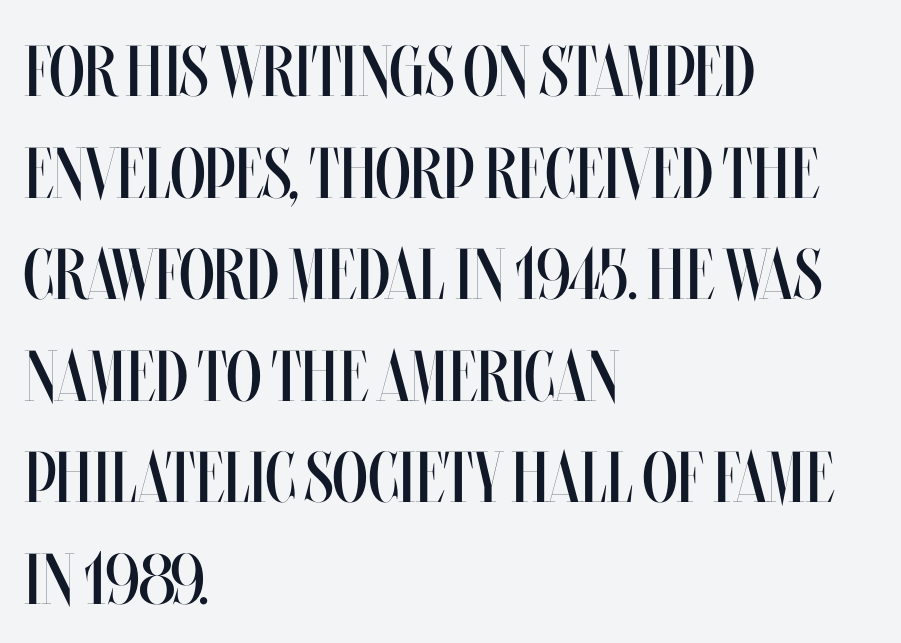
A typesetter would call this zero additional tracking. Descenders are the only things crossing below the line. Visually the block forms a straight wall on the left and a jagged coastline on the right. Here the designer chose a conventional face with non-uniform glyph widths.
